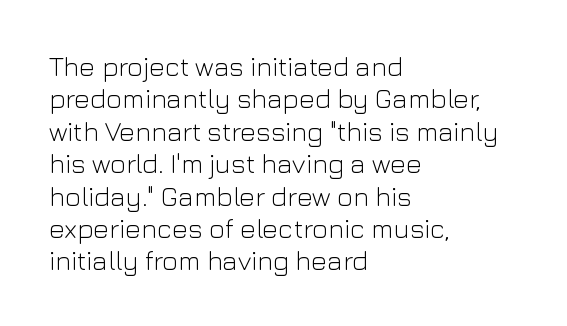
{"italic": "no", "bold": "no", "underline": "no", "align": "left", "line_spacing_ratio": 1.2, "letter_spacing": "normal", "letter_spacing_em": 0.0, "glyph_px": 27}
